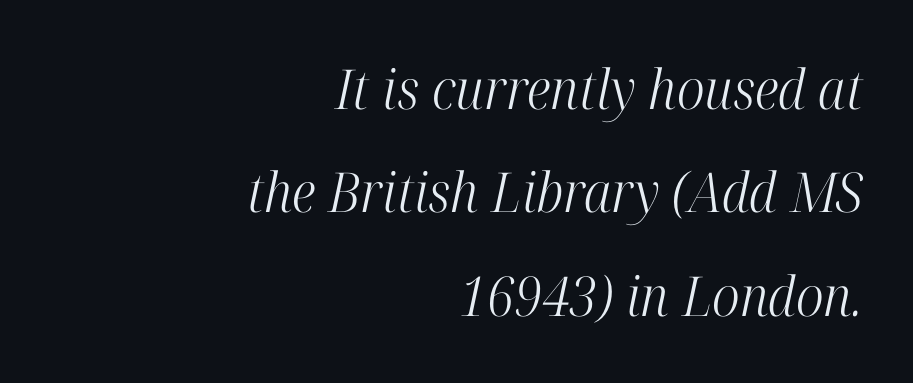
The image shows 55 px light, condensed serif type, italic (leaning right); set right-aligned, line spacing 1.88x, normal letter spacing, not underlined; high stroke contrast and a medium x-height.
